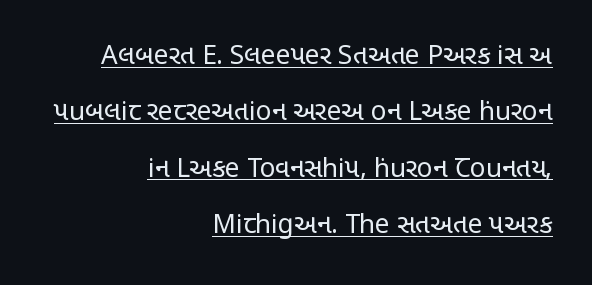
Q: Is the text bold? A: No.
Q: Is the text italic (slanted)? A: No, it is upright.
Q: Is the text underlined? A: Yes.
Q: How is the paragraph aligned? A: Right-aligned.
Q: Is the spacing between letters normal or unusually wide? A: Normal.
Q: Is the spacing between lines tight, normal or loose? A: Loose.
